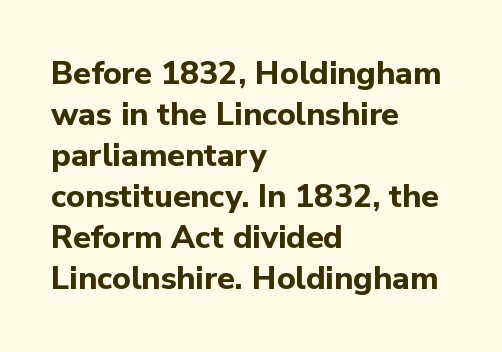
The image shows 32 px bold sans-serif type, upright; set left-aligned, normal line spacing (1.28x), normal letter spacing, not underlined; low stroke contrast and a medium x-height.
